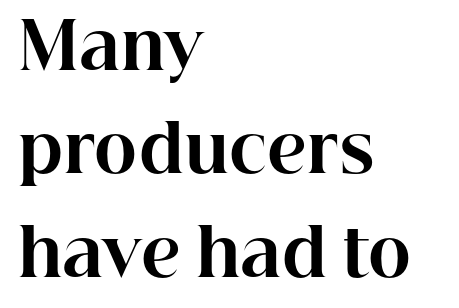
The image shows 65 px bold serif type, upright; set left-aligned, normal line spacing (1.59x), normal letter spacing, not underlined; high stroke contrast and a medium x-height.
